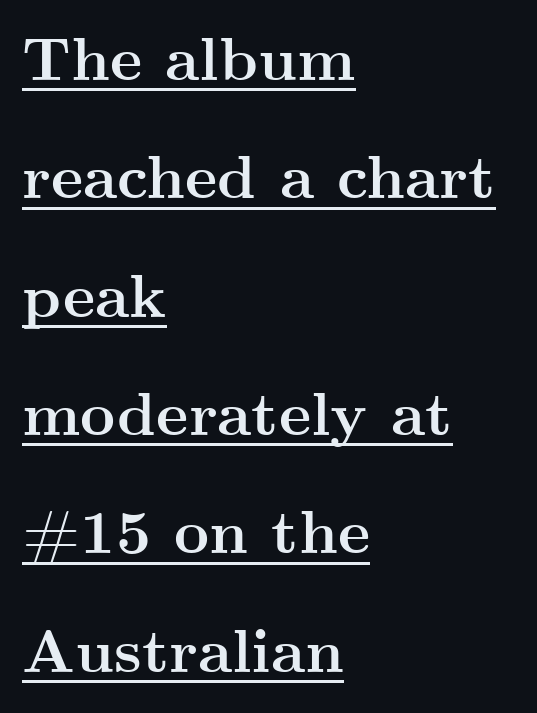
{"serif": "yes", "italic": "no", "bold": "yes", "weight": "semibold", "width": "wide", "stroke_contrast": "medium", "x_height": "small", "monospaced": "no", "underline": "yes", "align": "left", "line_spacing": "loose", "line_spacing_ratio": 1.94, "letter_spacing": "normal", "letter_spacing_em": 0.0, "glyph_px": 61}
